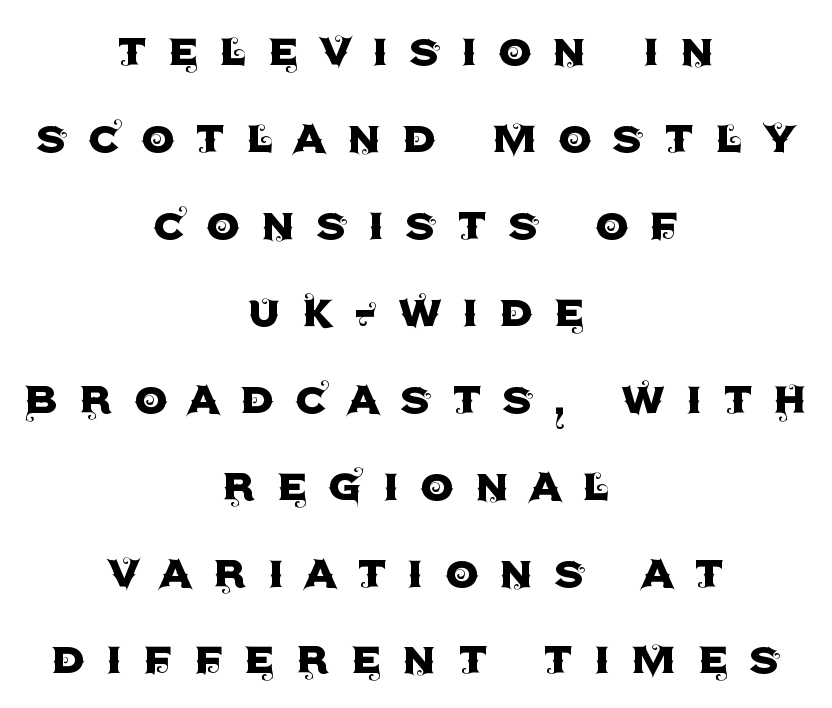
{"serif": "no", "italic": "no", "width": "normal", "x_height": "large", "monospaced": "no", "underline": "no", "align": "center", "line_spacing": "normal", "line_spacing_ratio": 1.64, "letter_spacing": "wide", "letter_spacing_em": 0.39, "glyph_px": 53}
